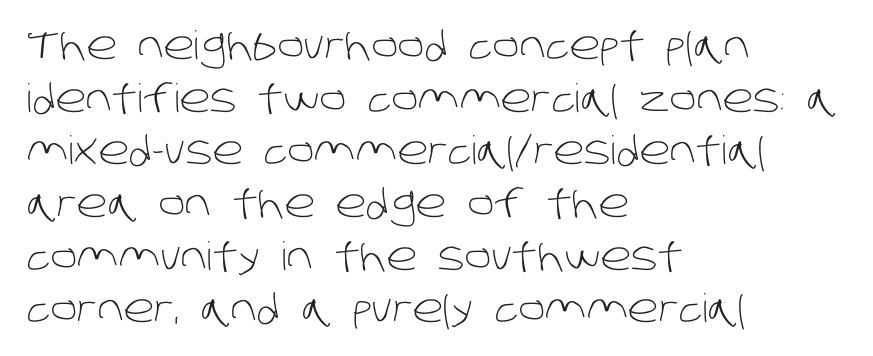
Weight: regular or lighter. In terms of letterspacing, this is plain default setting. The rendering anchors every line to the left-hand side. The text was rendered using a sans face with plain stroke endings. Each letter keeps its own natural width here, so spacing adapts to shape.
